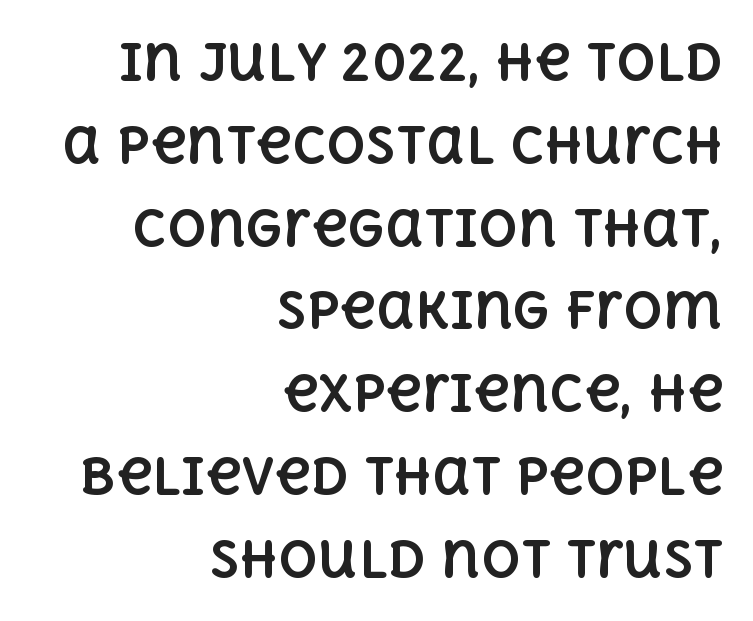
The image shows 49 px bold type, upright; set right-aligned, normal line spacing (1.69x), normal letter spacing, not underlined; a large x-height.
